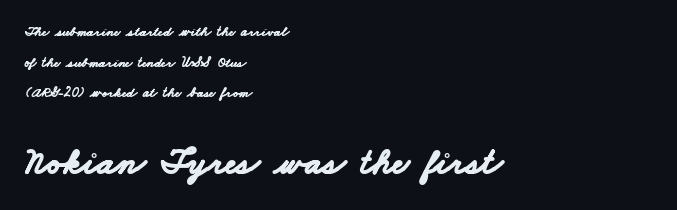
The lines are quadded left. Regarding leading, the lines here are spaced well apart. Looks like regular typesetting: each glyph gets only the width it needs. Compare the two chunks: the lower has the greater cap height. Set as a true bold cut, around the 700 mark.
